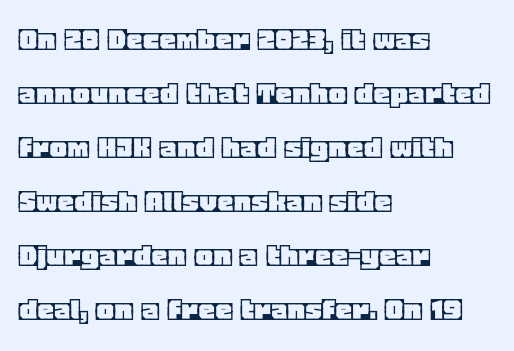
{"italic": "no", "width": "normal", "x_height": "large", "monospaced": "no", "underline": "no", "align": "left", "line_spacing": "normal", "line_spacing_ratio": 1.59, "letter_spacing": "normal", "letter_spacing_em": 0.0, "glyph_px": 34}
